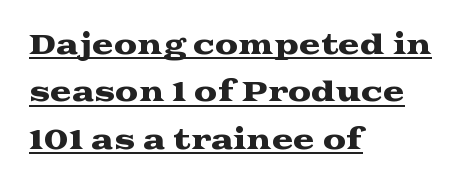
{"italic": "no", "underline": "yes", "align": "left", "line_spacing_ratio": 1.82, "letter_spacing": "normal", "letter_spacing_em": 0.0, "glyph_px": 26}
